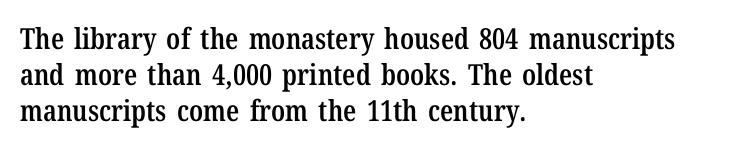
The image shows 29 px semibold, condensed serif type, upright; set left-aligned, normal line spacing (1.25x), normal letter spacing, not underlined; low stroke contrast and a medium x-height.
